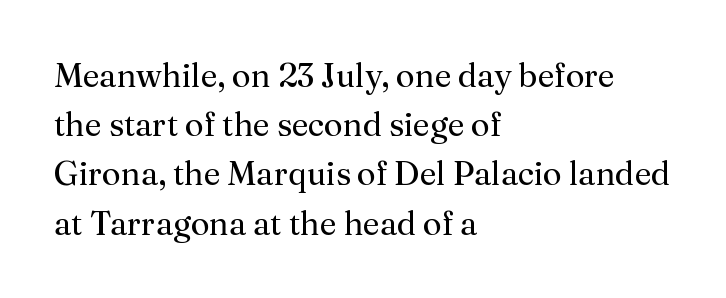
Q: Is the text bold? A: No.
Q: Is the text italic (slanted)? A: No, it is upright.
Q: Is the typeface a serif or a sans-serif typeface? A: Serif.
Q: Is the text underlined? A: No.
Q: How is the paragraph aligned? A: Left-aligned.
Q: Is the spacing between letters normal or unusually wide? A: Normal.
Q: Is the spacing between lines tight, normal or loose? A: Normal.
Q: Width (condensed, normal, or wide)? A: Normal.
Q: Stroke contrast? A: Medium.
Q: x-height? A: Medium.
Q: Monospaced? A: No.
